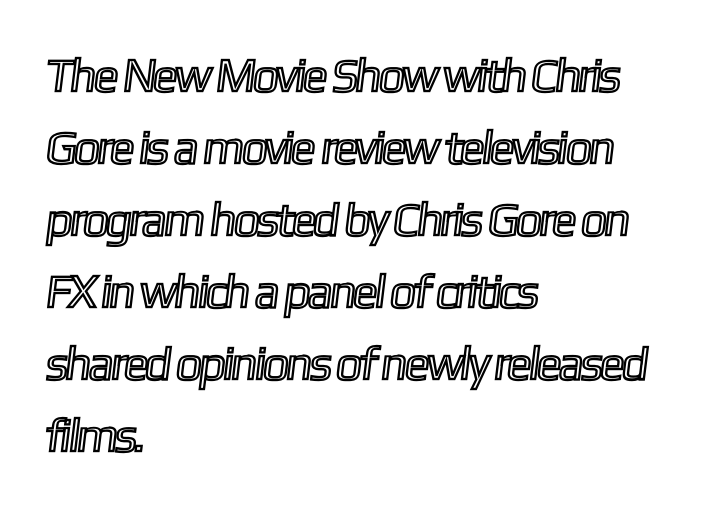
{"width": "condensed", "x_height": "medium", "monospaced": "no", "underline": "no", "align": "left", "line_spacing": "normal", "line_spacing_ratio": 1.53, "letter_spacing": "normal", "letter_spacing_em": 0.0, "glyph_px": 47}
